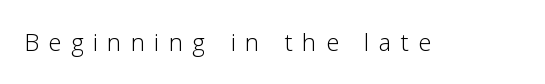
Q: Is the text bold? A: No.
Q: Is the text italic (slanted)? A: No, it is upright.
Q: Is the typeface a serif or a sans-serif typeface? A: Sans-serif.
Q: Is the text underlined? A: No.
Q: Is the spacing between letters normal or unusually wide? A: Unusually wide.
Q: Width (condensed, normal, or wide)? A: Normal.
Q: Stroke contrast? A: Low.
Q: x-height? A: Medium.
Q: Monospaced? A: No.
